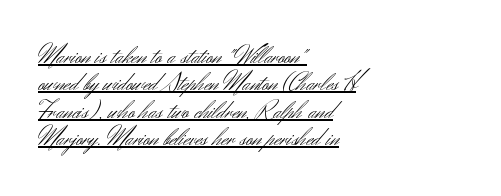
Q: Is the text bold? A: No.
Q: Is the text italic (slanted)? A: Yes.
Q: Is the text underlined? A: Yes.
Q: How is the paragraph aligned? A: Left-aligned.
Q: Is the spacing between letters normal or unusually wide? A: Normal.
Q: Is the spacing between lines tight, normal or loose? A: Tight.
